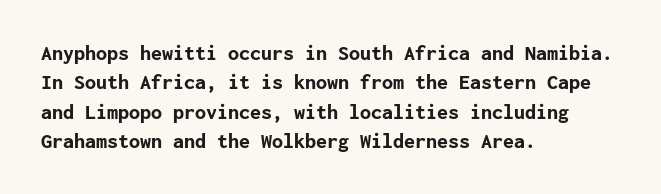
The image shows 22 px bold type, upright; set left-aligned, normal line spacing (1.33x), normal letter spacing, not underlined.
